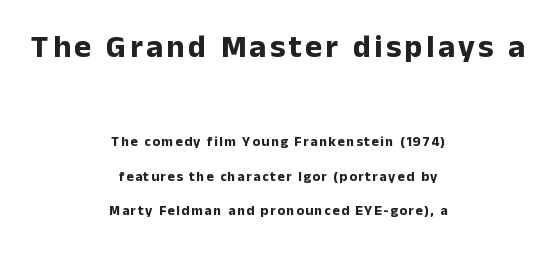
The image shows 32 px bold sans-serif type, upright; set centered, loose line spacing (2.48x), not underlined; the first (top) block is 2.29x larger; low stroke contrast and a medium x-height.
